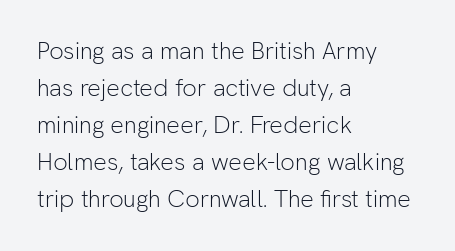
{"italic": "no", "bold": "no", "underline": "no", "align": "left", "line_spacing": "normal", "line_spacing_ratio": 1.54, "letter_spacing": "normal", "letter_spacing_em": 0.0, "glyph_px": 24}
